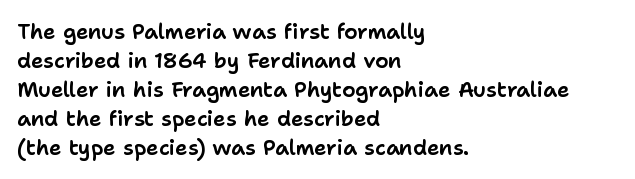
Q: Is the text italic (slanted)? A: No, it is upright.
Q: Is the text underlined? A: No.
Q: How is the paragraph aligned? A: Left-aligned.
Q: Is the spacing between letters normal or unusually wide? A: Normal.
Q: Is the spacing between lines tight, normal or loose? A: Normal.
